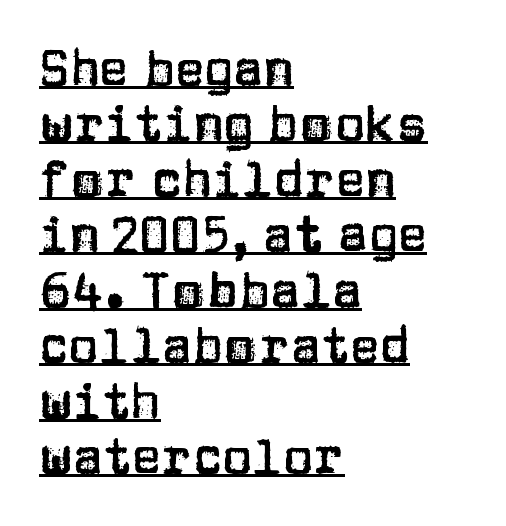
The image shows 50 px sans-serif type, upright; set left-aligned, tight line spacing (1.11x), normal letter spacing, underlined; low stroke contrast and a large x-height.
